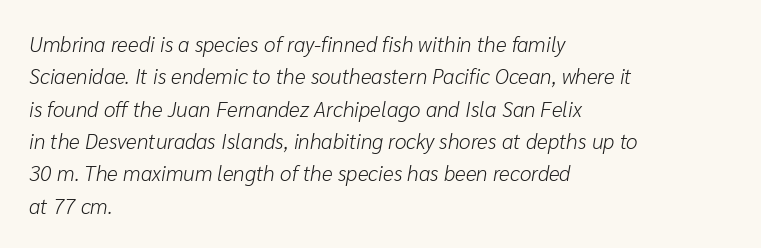
Q: Is the text bold? A: No.
Q: Is the text italic (slanted)? A: Yes, it leans right by about 10 degrees.
Q: Is the text underlined? A: No.
Q: How is the paragraph aligned? A: Left-aligned.
Q: Is the spacing between letters normal or unusually wide? A: Normal.
Q: Is the spacing between lines tight, normal or loose? A: Normal.
